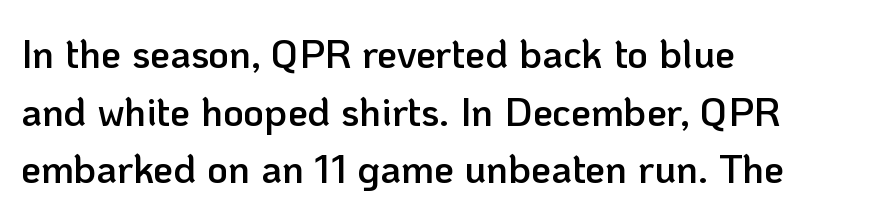
Notice how the passage keeps a crisp vertical edge on the left only. Line spacing here is normal. Standard letterfit; no display-style spreading of the glyphs. Italic: no, the glyphs are upright roman. The typesetting leans somewhat heavy: a semibold.
